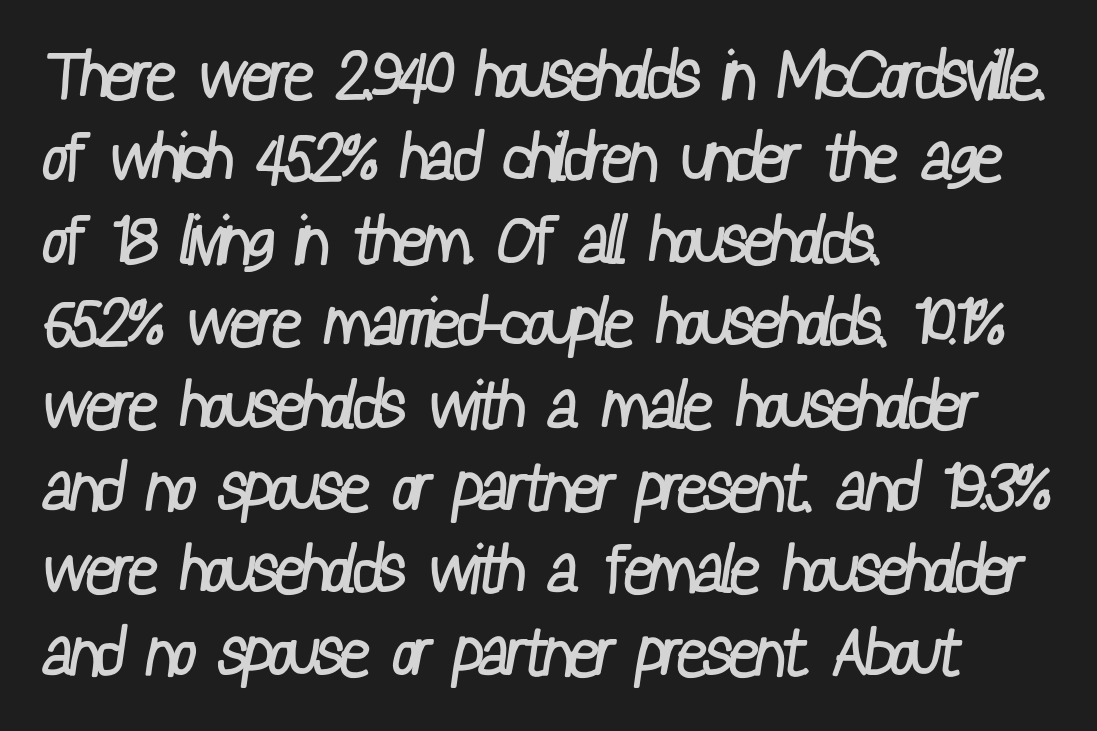
Q: Is the text bold? A: No.
Q: Is the typeface a serif or a sans-serif typeface? A: Sans-serif.
Q: Is the text underlined? A: No.
Q: How is the paragraph aligned? A: Left-aligned.
Q: Is the spacing between letters normal or unusually wide? A: Normal.
Q: Width (condensed, normal, or wide)? A: Condensed.
Q: Stroke contrast? A: Low.
Q: x-height? A: Medium.
Q: Monospaced? A: No.
